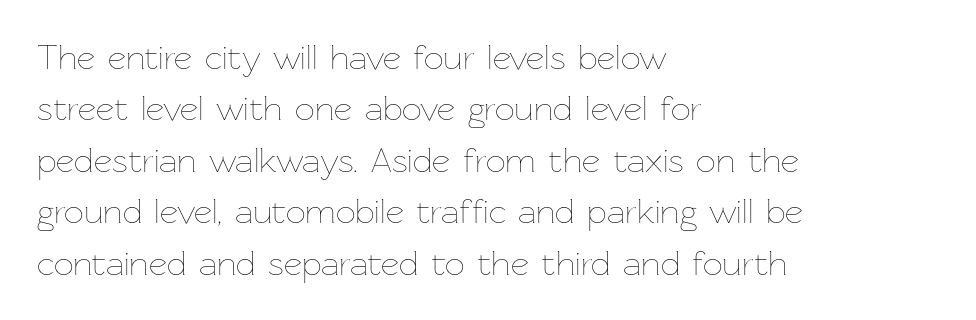
{"italic": "no", "bold": "no", "weight": "thin", "width": "normal", "stroke_contrast": "low", "x_height": "medium", "monospaced": "no", "underline": "no", "align": "left", "line_spacing": "normal", "line_spacing_ratio": 1.47, "letter_spacing": "normal", "letter_spacing_em": 0.0, "glyph_px": 35}
